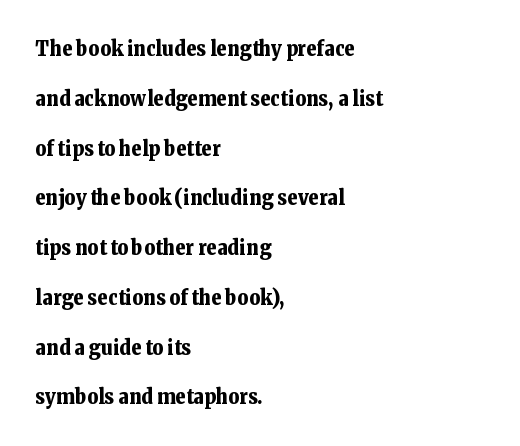
The image shows 21 px bold type, upright; set left-aligned, loose line spacing (2.37x), normal letter spacing, not underlined.
